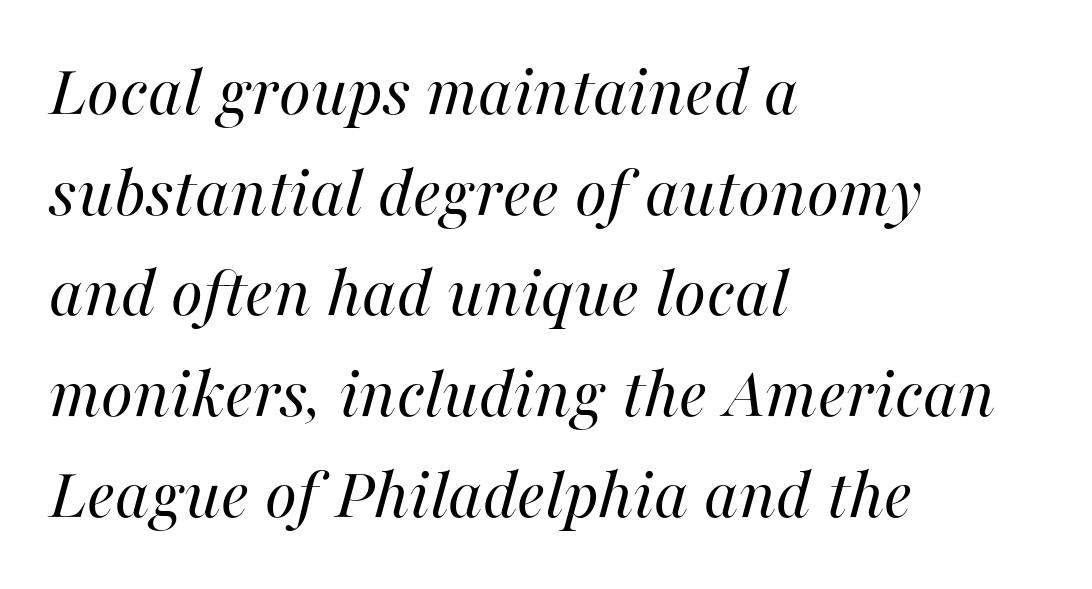
Yep, that's italic — everything's leaning. Is the type heavy? It reads as light-to-regular instead. Varying glyph widths throughout — classic text-font behaviour. Compared with typical body copy, the letter spacing here is the same. Any mark beneath the type? The region is blank. One glance says typical: line gaps are just what's usual.
